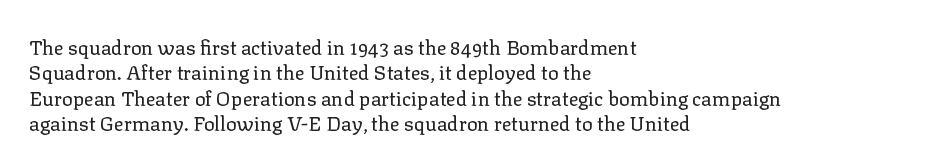
The image shows 20 px text type, upright; set left-aligned, normal line spacing (1.27x), normal letter spacing, not underlined.
